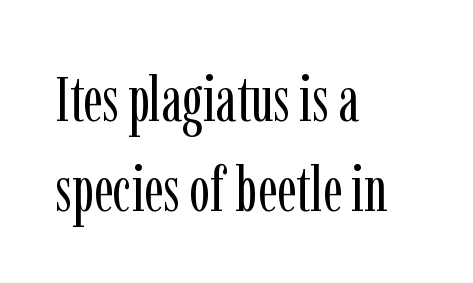
Q: Is the text bold? A: No.
Q: Is the text italic (slanted)? A: No, it is upright.
Q: Is the typeface a serif or a sans-serif typeface? A: Serif.
Q: Is the text underlined? A: No.
Q: How is the paragraph aligned? A: Left-aligned.
Q: Is the spacing between letters normal or unusually wide? A: Normal.
Q: Is the spacing between lines tight, normal or loose? A: Normal.
Q: Width (condensed, normal, or wide)? A: Condensed.
Q: Stroke contrast? A: Low.
Q: x-height? A: Medium.
Q: Monospaced? A: No.
